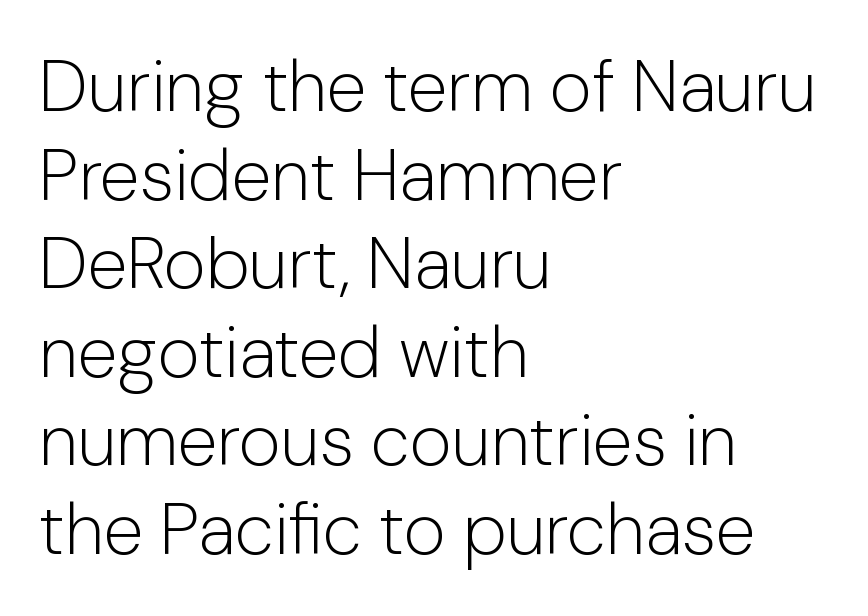
{"serif": "no", "italic": "no", "bold": "no", "weight": "light", "width": "normal", "stroke_contrast": "low", "x_height": "medium", "monospaced": "no", "underline": "no", "align": "left", "line_spacing_ratio": 1.23, "letter_spacing": "normal", "letter_spacing_em": 0.0, "glyph_px": 72}
